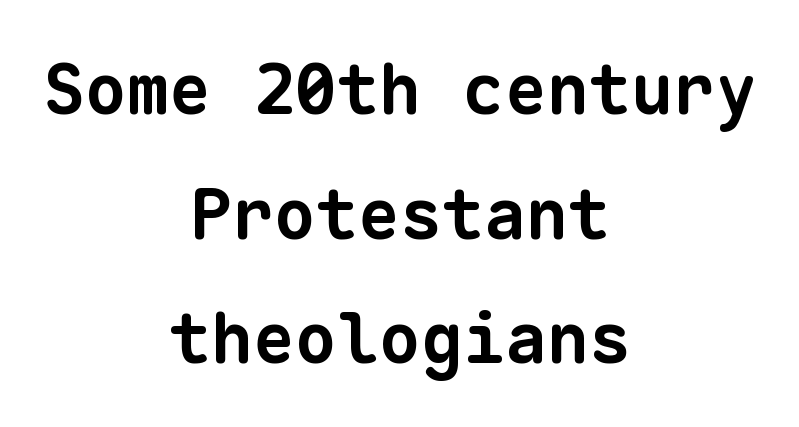
{"serif": "no", "bold": "yes", "weight": "bold", "width": "normal", "stroke_contrast": "low", "x_height": "medium", "monospaced": "yes", "underline": "no", "align": "center", "line_spacing_ratio": 1.78, "letter_spacing": "normal", "letter_spacing_em": 0.0, "glyph_px": 70}
